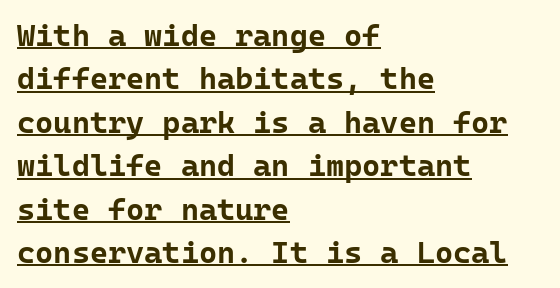
{"serif": "no", "italic": "no", "bold": "yes", "weight": "bold", "width": "normal", "stroke_contrast": "low", "x_height": "medium", "monospaced": "yes", "underline": "yes", "align": "left", "line_spacing": "normal", "line_spacing_ratio": 1.4, "letter_spacing": "normal", "letter_spacing_em": 0.0, "glyph_px": 31}
